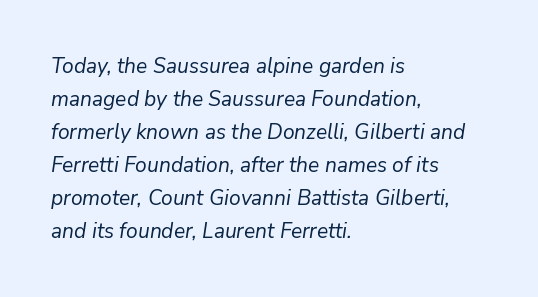
The image shows 21 px text type, italic (leaning right); set left-aligned, normal line spacing (1.57x), normal letter spacing, not underlined.
